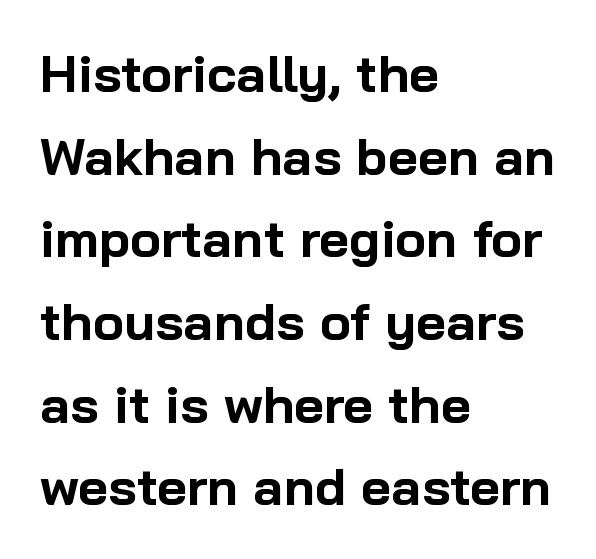
Summary of weight: heavy, a full bold. Line beginnings align vertically; line endings do not. The passage shown is not underscored anywhere. These lines are composed in type without serifs.
